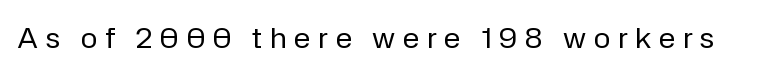
Q: Is the text bold? A: No.
Q: Is the text italic (slanted)? A: No, it is upright.
Q: Is the typeface a serif or a sans-serif typeface? A: Sans-serif.
Q: Is the text underlined? A: No.
Q: Is the spacing between letters normal or unusually wide? A: Unusually wide.
Q: Width (condensed, normal, or wide)? A: Normal.
Q: Stroke contrast? A: Low.
Q: x-height? A: Medium.
Q: Monospaced? A: No.
